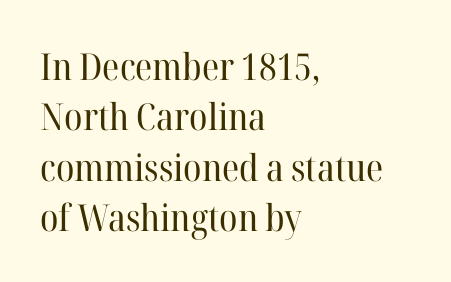
Q: Is the text bold? A: No.
Q: Is the text italic (slanted)? A: No, it is upright.
Q: Is the typeface a serif or a sans-serif typeface? A: Serif.
Q: Is the text underlined? A: No.
Q: How is the paragraph aligned? A: Left-aligned.
Q: Is the spacing between letters normal or unusually wide? A: Normal.
Q: Is the spacing between lines tight, normal or loose? A: Normal.
Q: Width (condensed, normal, or wide)? A: Normal.
Q: Stroke contrast? A: High.
Q: x-height? A: Medium.
Q: Monospaced? A: No.
